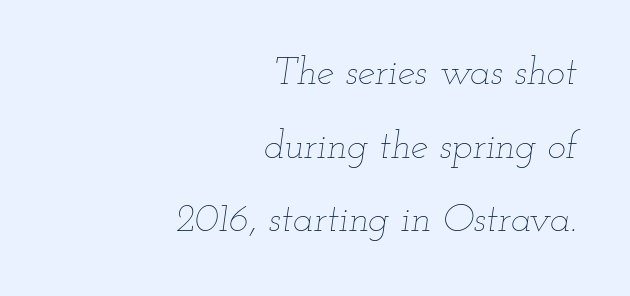
Q: Is the text bold? A: No.
Q: Is the text italic (slanted)? A: Yes, it leans right by about 12 degrees.
Q: Is the text underlined? A: No.
Q: How is the paragraph aligned? A: Right-aligned.
Q: Is the spacing between letters normal or unusually wide? A: Normal.
Q: Width (condensed, normal, or wide)? A: Wide.
Q: Stroke contrast? A: Low.
Q: x-height? A: Small.
Q: Monospaced? A: No.
